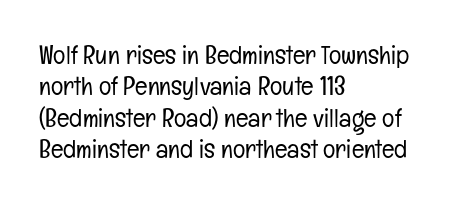
Q: Is the text bold? A: No.
Q: Is the text italic (slanted)? A: No, it is upright.
Q: Is the text underlined? A: No.
Q: How is the paragraph aligned? A: Left-aligned.
Q: Is the spacing between letters normal or unusually wide? A: Normal.
